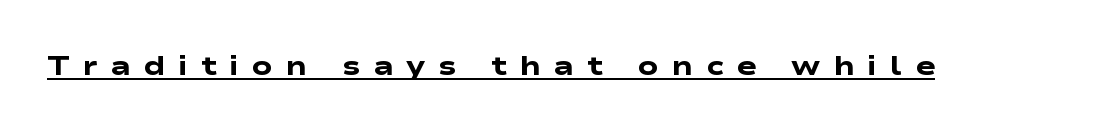
The image shows 27 px bold type; set unusually wide letter spacing (+0.47 em), underlined.
